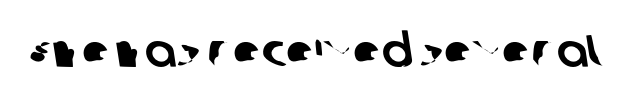
Q: Is the typeface a serif or a sans-serif typeface? A: Sans-serif.
Q: Is the text underlined? A: No.
Q: Is the spacing between letters normal or unusually wide? A: Normal.
Q: Width (condensed, normal, or wide)? A: Normal.
Q: Stroke contrast? A: Low.
Q: x-height? A: Large.
Q: Monospaced? A: No.
